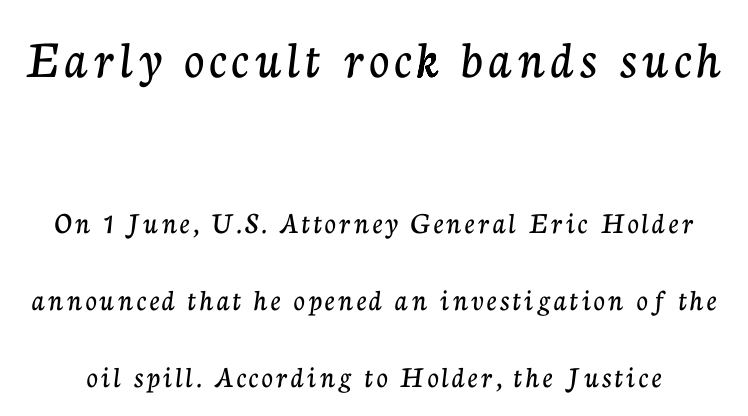
Which chunk is bigger? The first one — the top block dwarfs the bottom. This sample has the flowing, uneven cadence of proportional lettering. Widely set lines give the paragraph a tall, airy silhouette. Bare-footed words on every line. A serif font was chosen for this passage.
